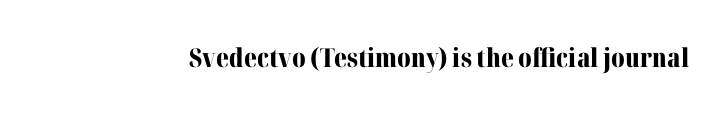
The image shows 26 px bold type, upright; set normal letter spacing, not underlined.
